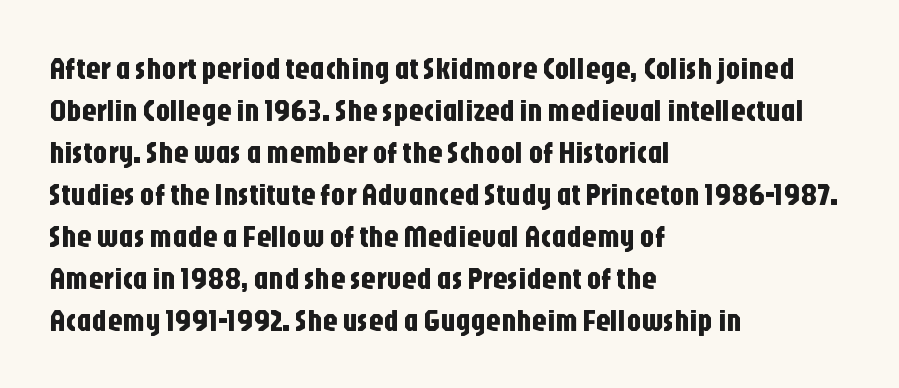
A typesetter would call this proportional, since set widths differ per character. Nothing unusual about the tracking: characters are spaced as the font intends. Glance below the letters and you will spot only blank space. Compared with a centered layout, this one pins lines to the left instead.
